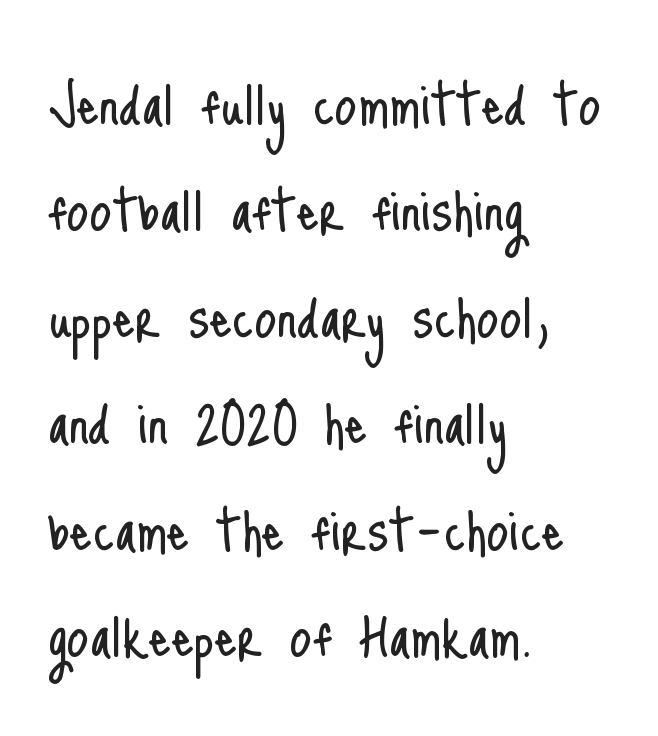
The image shows 71 px light, condensed sans-serif type, upright; set left-aligned, normal line spacing (1.5x), normal letter spacing, not underlined; low stroke contrast and a small x-height.
